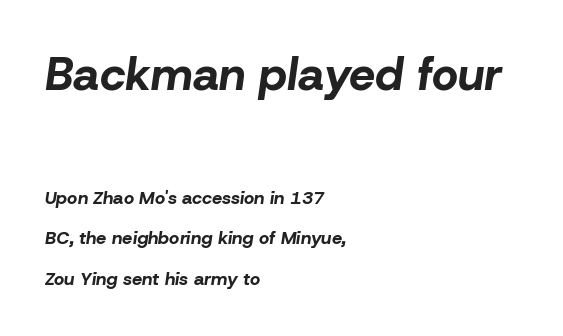
The image shows 46 px bold type, italic (leaning right); set left-aligned, loose line spacing (2.26x), normal letter spacing, not underlined; the first (top) block is 2.56x larger; low stroke contrast and a medium x-height.
